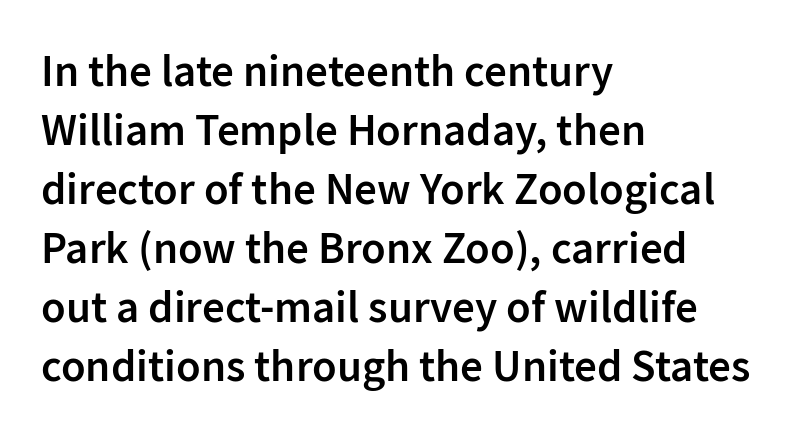
Q: Is the text bold? A: Semi-bold.
Q: Is the text italic (slanted)? A: No, it is upright.
Q: Is the typeface a serif or a sans-serif typeface? A: Sans-serif.
Q: Is the text underlined? A: No.
Q: How is the paragraph aligned? A: Left-aligned.
Q: Is the spacing between letters normal or unusually wide? A: Normal.
Q: Is the spacing between lines tight, normal or loose? A: Normal.
Q: Width (condensed, normal, or wide)? A: Normal.
Q: Stroke contrast? A: Low.
Q: x-height? A: Medium.
Q: Monospaced? A: No.
